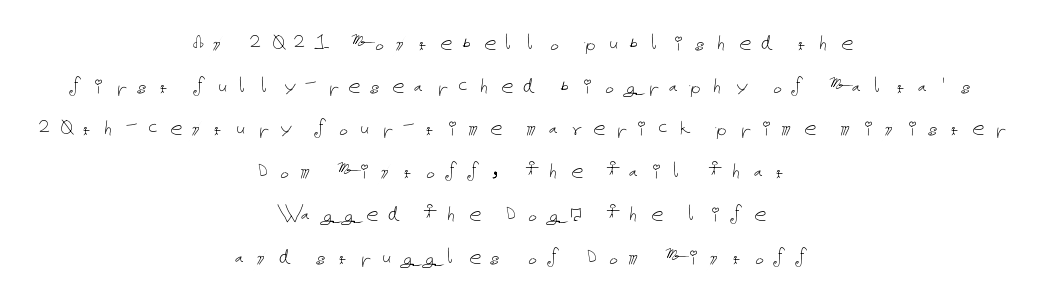
The image shows 24 px text type, upright; set centered, line spacing 1.78x, unusually wide letter spacing (+0.35 em), not underlined.
